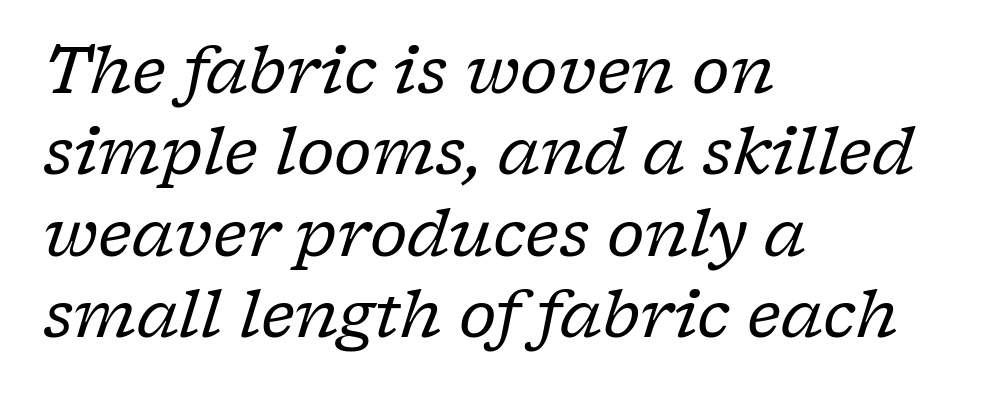
The image shows 64 px regular-weight serif type, italic (leaning right); set left-aligned, normal line spacing (1.27x), normal letter spacing, not underlined; low stroke contrast and a medium x-height.
